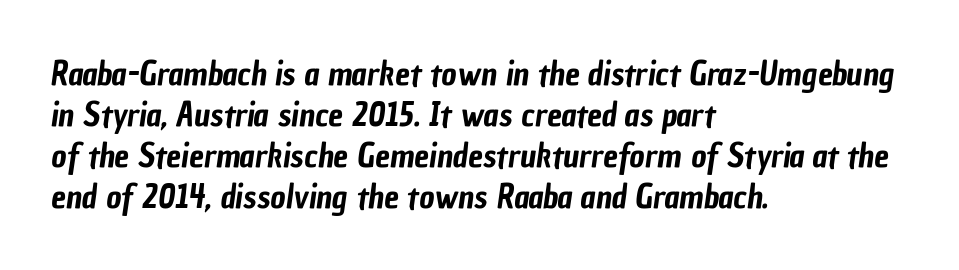
{"serif": "no", "width": "condensed", "stroke_contrast": "low", "x_height": "medium", "monospaced": "no", "underline": "no", "align": "left", "line_spacing_ratio": 1.24, "letter_spacing": "normal", "letter_spacing_em": 0.0, "glyph_px": 33}
